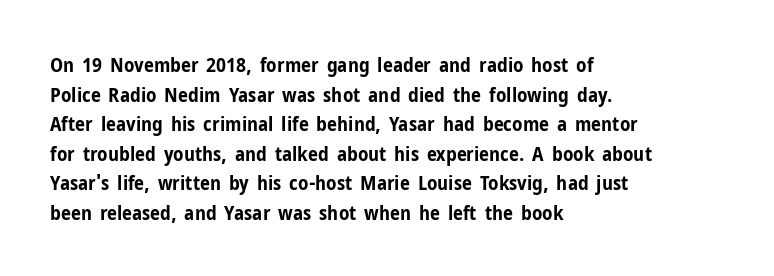
The image shows 20 px bold type, upright; set left-aligned, normal line spacing (1.48x), normal letter spacing, not underlined.
